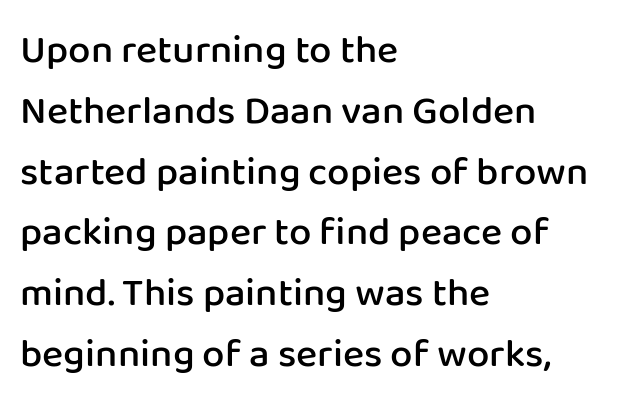
Q: Is the text bold? A: Semi-bold.
Q: Is the text italic (slanted)? A: No, it is upright.
Q: Is the typeface a serif or a sans-serif typeface? A: Sans-serif.
Q: Is the text underlined? A: No.
Q: How is the paragraph aligned? A: Left-aligned.
Q: Is the spacing between letters normal or unusually wide? A: Normal.
Q: Is the spacing between lines tight, normal or loose? A: Normal.
Q: Width (condensed, normal, or wide)? A: Normal.
Q: Stroke contrast? A: Low.
Q: x-height? A: Medium.
Q: Monospaced? A: No.
